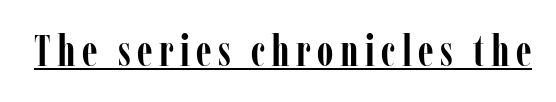
{"serif": "yes", "italic": "no", "bold": "yes", "weight": "semibold", "width": "condensed", "stroke_contrast": "low", "x_height": "medium", "monospaced": "no", "underline": "yes", "glyph_px": 43}
